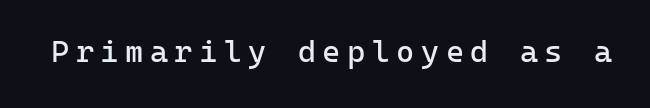
Q: Is the text bold? A: No.
Q: Is the text italic (slanted)? A: No, it is upright.
Q: Is the typeface a serif or a sans-serif typeface? A: Sans-serif.
Q: Is the text underlined? A: No.
Q: Is the spacing between letters normal or unusually wide? A: Unusually wide.
Q: Width (condensed, normal, or wide)? A: Normal.
Q: Stroke contrast? A: Low.
Q: x-height? A: Medium.
Q: Monospaced? A: Yes.
